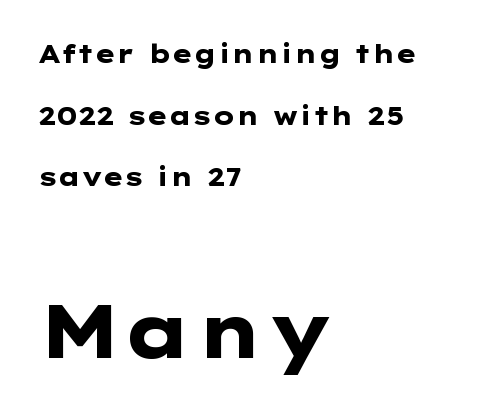
The image shows 75 px heavy, wide sans-serif type, upright; set left-aligned, loose line spacing (2.47x), normal letter spacing, not underlined; the second (bottom) block is 3.0x larger; low stroke contrast and a medium x-height.
